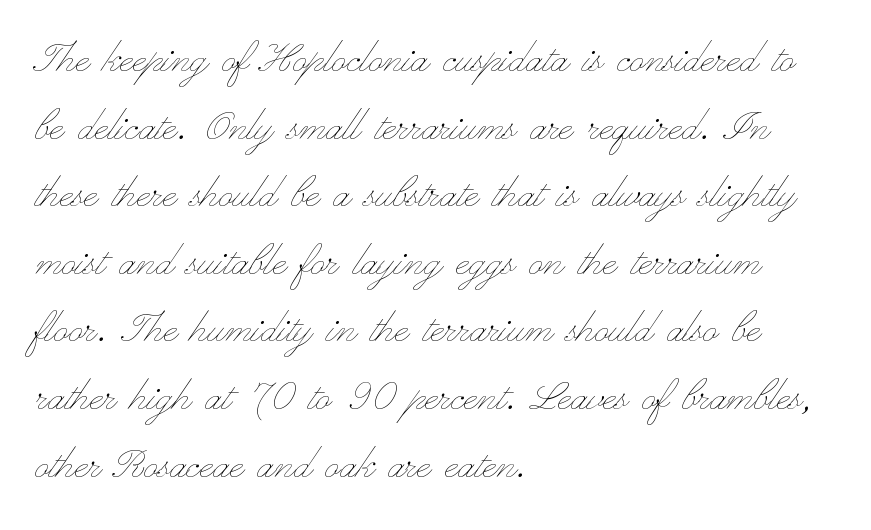
Honestly, the row spacing looks completely unremarkable. The passage shown is typed in a proportional face where columns would drift. Spacing between characters is what you'd get straight out of the box. One-word summary of the alignment: left.
